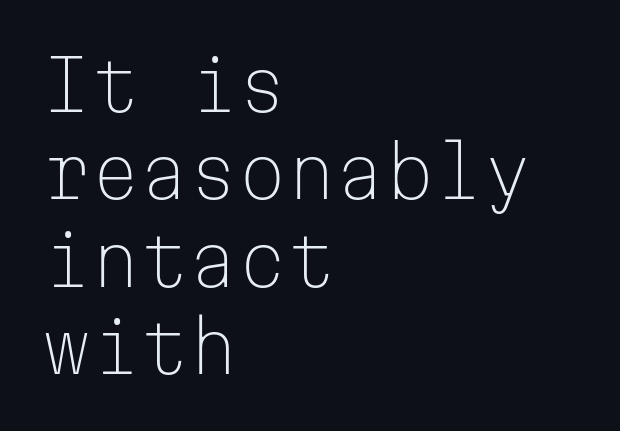
Spacing between characters is what you'd get straight out of the box. Every character here occupies the same horizontal width, giving the sample a typewriter-like rhythm. Are there feet on the stems? There aren't — it's a sans. One-word summary of the alignment: left. Notice how descenders clear the ascenders below comfortably — that's standard leading. Is the stroke heavy? The answer is a plain regular-or-lighter.
